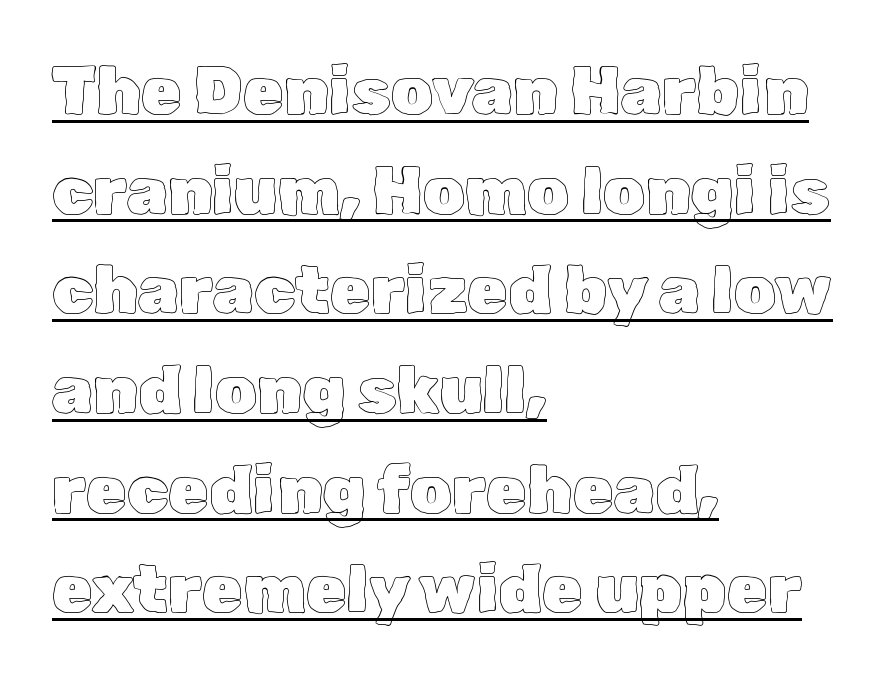
Q: Is the text italic (slanted)? A: No, it is upright.
Q: Is the text underlined? A: Yes.
Q: How is the paragraph aligned? A: Left-aligned.
Q: Is the spacing between letters normal or unusually wide? A: Normal.
Q: Is the spacing between lines tight, normal or loose? A: Normal.
Q: Width (condensed, normal, or wide)? A: Normal.
Q: x-height? A: Medium.
Q: Monospaced? A: No.
